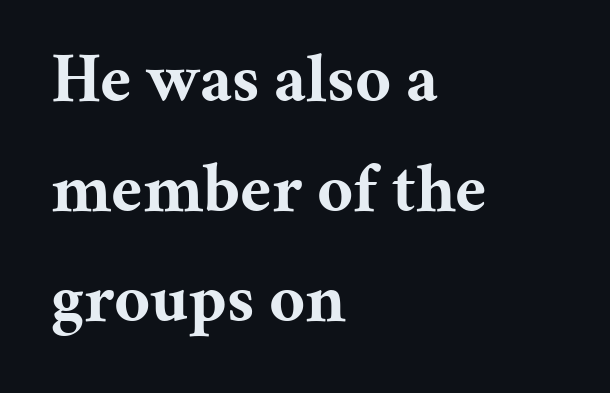
Q: Is the text bold? A: Yes.
Q: Is the text italic (slanted)? A: No, it is upright.
Q: Is the typeface a serif or a sans-serif typeface? A: Serif.
Q: Is the text underlined? A: No.
Q: How is the paragraph aligned? A: Left-aligned.
Q: Is the spacing between letters normal or unusually wide? A: Normal.
Q: Is the spacing between lines tight, normal or loose? A: Normal.
Q: Width (condensed, normal, or wide)? A: Normal.
Q: Stroke contrast? A: Medium.
Q: x-height? A: Medium.
Q: Monospaced? A: No.
